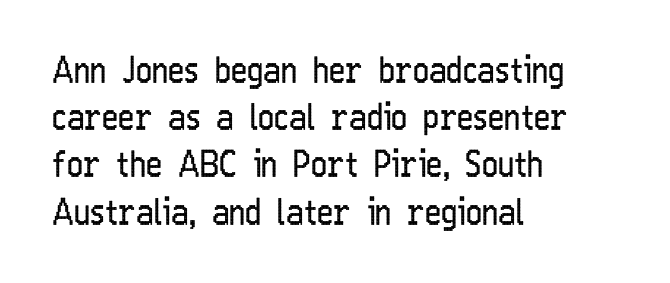
Q: Is the text bold? A: No.
Q: Is the text italic (slanted)? A: No, it is upright.
Q: Is the typeface a serif or a sans-serif typeface? A: Sans-serif.
Q: Is the text underlined? A: No.
Q: How is the paragraph aligned? A: Left-aligned.
Q: Is the spacing between letters normal or unusually wide? A: Normal.
Q: Is the spacing between lines tight, normal or loose? A: Normal.
Q: Width (condensed, normal, or wide)? A: Condensed.
Q: Stroke contrast? A: Low.
Q: x-height? A: Medium.
Q: Monospaced? A: No.
